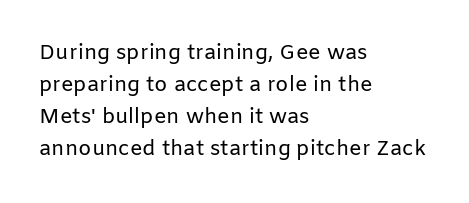
The image shows 21 px text type, upright; set left-aligned, normal line spacing (1.52x), normal letter spacing, not underlined.
